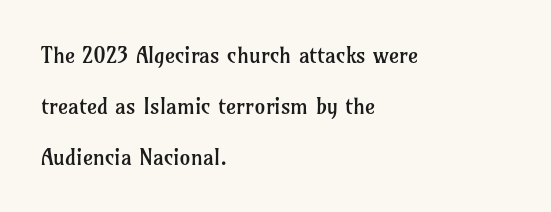
The image shows 22 px text type, upright; set left-aligned, loose line spacing (2.31x), normal letter spacing, not underlined.
